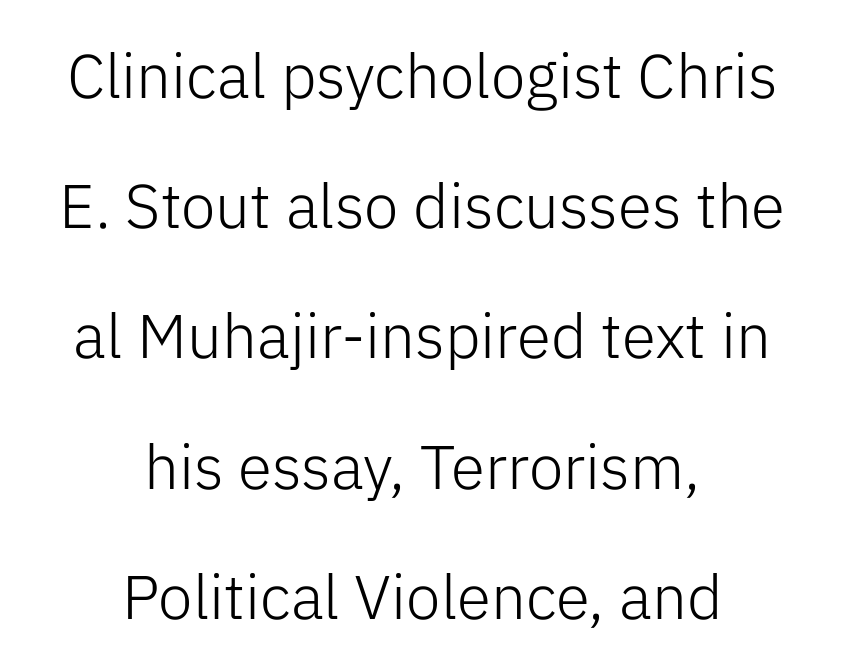
A typesetter would mark this as roman, not italic. A centered setting, common on invitations and titles, is used for this passage. Just letters on the line, the space beneath them empty. Weight: in the light-to-regular range.
